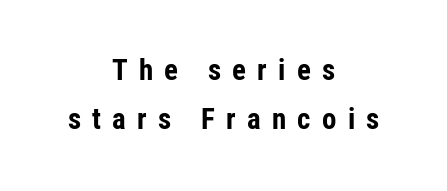
The image shows 29 px bold, condensed sans-serif type, upright; set centered, normal line spacing (1.69x), unusually wide letter spacing (+0.39 em), not underlined; low stroke contrast and a medium x-height.
